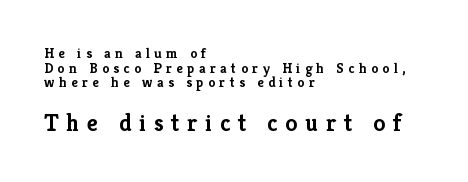
The image shows 24 px bold type, upright; set left-aligned, tight line spacing (1.04x), unusually wide letter spacing (+0.32 em), not underlined; the second (bottom) block is 1.71x larger.
